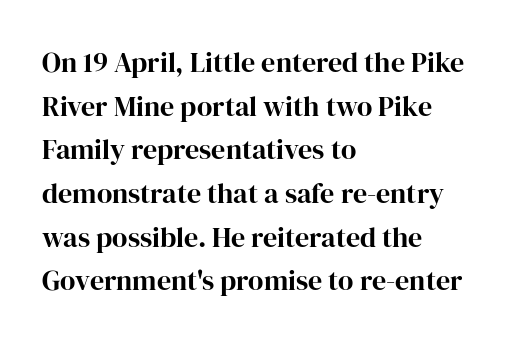
{"serif": "yes", "italic": "no", "width": "normal", "stroke_contrast": "high", "x_height": "medium", "monospaced": "no", "underline": "no", "align": "left", "line_spacing": "normal", "line_spacing_ratio": 1.56, "letter_spacing": "normal", "letter_spacing_em": 0.0, "glyph_px": 28}
